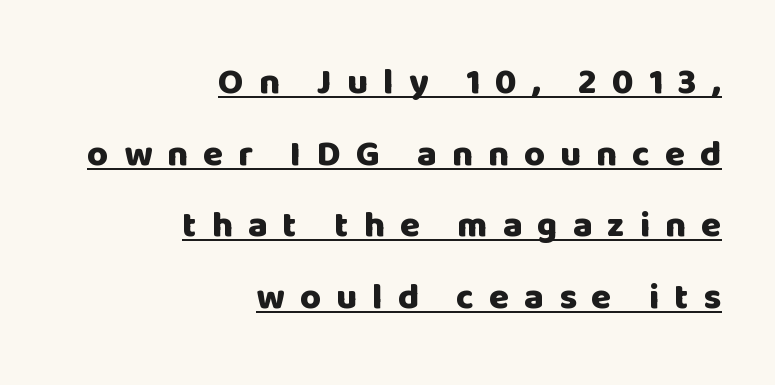
{"serif": "no", "italic": "no", "bold": "yes", "weight": "heavy", "width": "normal", "stroke_contrast": "low", "x_height": "large", "monospaced": "no", "underline": "yes", "align": "right", "line_spacing": "loose", "line_spacing_ratio": 1.99, "letter_spacing": "wide", "letter_spacing_em": 0.42, "glyph_px": 36}
